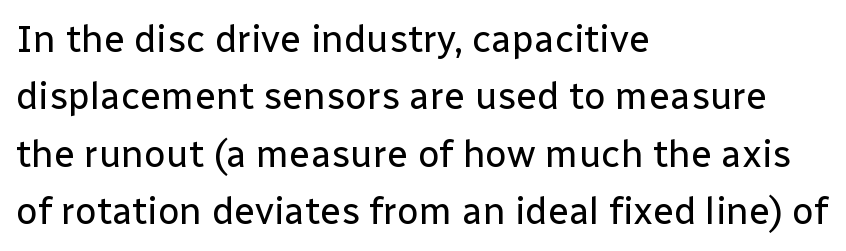
{"serif": "no", "italic": "no", "bold": "no", "weight": "regular", "width": "normal", "stroke_contrast": "low", "x_height": "medium", "monospaced": "no", "underline": "no", "align": "left", "line_spacing": "normal", "line_spacing_ratio": 1.51, "letter_spacing": "normal", "letter_spacing_em": 0.0, "glyph_px": 38}
